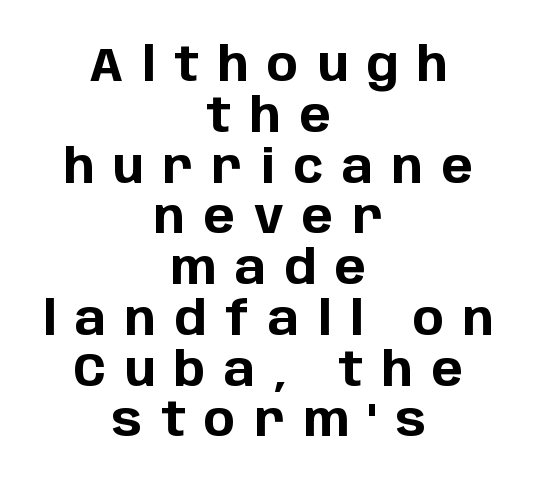
Q: Is the text bold? A: Yes.
Q: Is the text italic (slanted)? A: No, it is upright.
Q: Is the typeface a serif or a sans-serif typeface? A: Sans-serif.
Q: Is the text underlined? A: No.
Q: How is the paragraph aligned? A: Centered.
Q: Is the spacing between letters normal or unusually wide? A: Unusually wide.
Q: Is the spacing between lines tight, normal or loose? A: Tight.
Q: Width (condensed, normal, or wide)? A: Normal.
Q: Stroke contrast? A: Low.
Q: x-height? A: Large.
Q: Monospaced? A: No.
